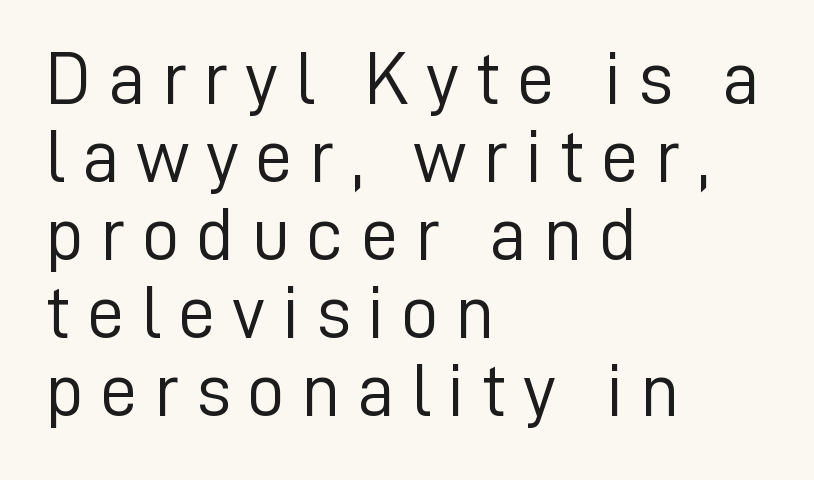
The image shows 75 px light sans-serif type, upright; set left-aligned, tight line spacing (1.04x), unusually wide letter spacing (+0.22 em), not underlined; low stroke contrast and a medium x-height.
